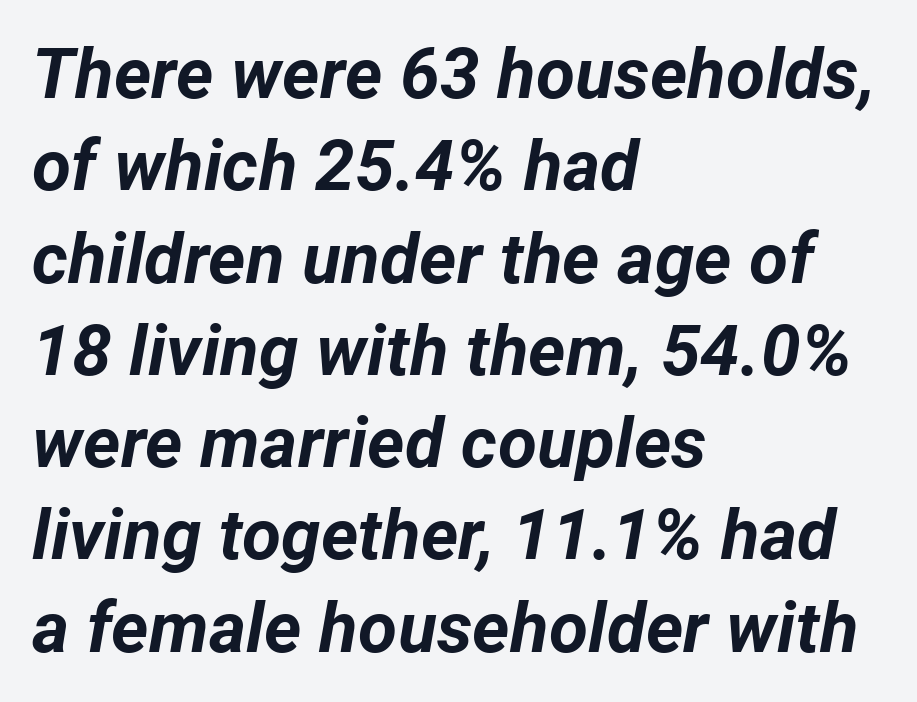
The image shows 71 px bold type, italic (leaning right); set left-aligned, normal line spacing (1.3x), normal letter spacing, not underlined; low stroke contrast and a medium x-height.
